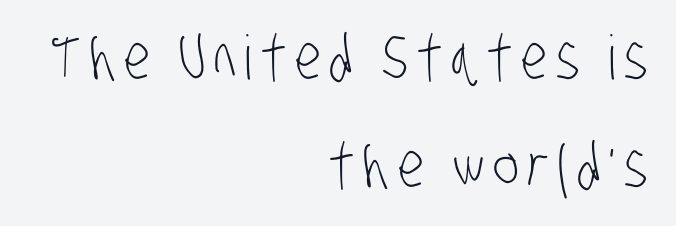
A sans-serif font was chosen for this passage. The rag falls on the left side of this text block. The weight tops out at a normal text grade. This rendering features lettering with no underline. The passage shown is typed in a proportional face where columns would drift.
